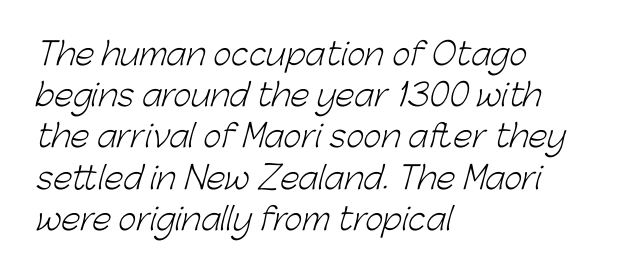
The image shows 31 px light sans-serif type; set left-aligned, normal line spacing (1.33x), normal letter spacing, not underlined; low stroke contrast and a medium x-height.
